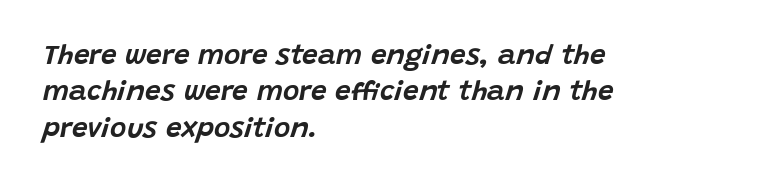
{"italic": "yes", "lean": "right", "slant_degrees": 15, "width": "normal", "stroke_contrast": "low", "x_height": "large", "monospaced": "no", "underline": "no", "align": "left", "line_spacing": "normal", "line_spacing_ratio": 1.3, "letter_spacing": "normal", "letter_spacing_em": 0.0, "glyph_px": 28}
